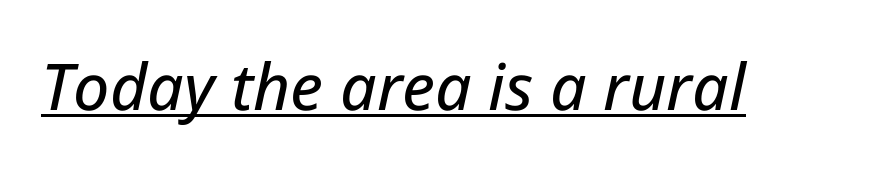
{"italic": "yes", "lean": "right", "slant_degrees": 12, "width": "normal", "stroke_contrast": "low", "x_height": "medium", "monospaced": "no", "underline": "yes", "letter_spacing": "normal", "letter_spacing_em": 0.0, "glyph_px": 64}
